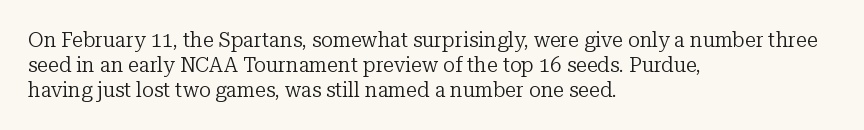
Q: Is the text bold? A: No.
Q: Is the text italic (slanted)? A: No, it is upright.
Q: Is the text underlined? A: No.
Q: How is the paragraph aligned? A: Left-aligned.
Q: Is the spacing between letters normal or unusually wide? A: Normal.
Q: Is the spacing between lines tight, normal or loose? A: Normal.
